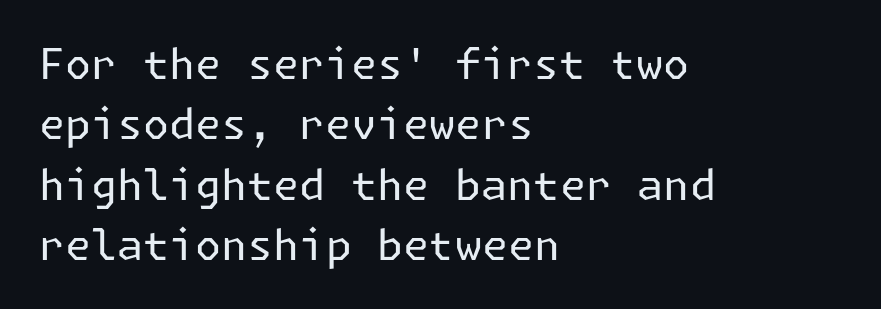
{"serif": "no", "italic": "no", "bold": "no", "weight": "regular", "width": "normal", "stroke_contrast": "low", "x_height": "medium", "underline": "no", "align": "left", "line_spacing": "normal", "line_spacing_ratio": 1.44, "letter_spacing": "normal", "letter_spacing_em": 0.0, "glyph_px": 42}
